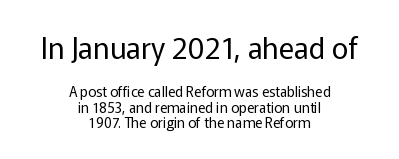
{"serif": "no", "italic": "no", "bold": "no", "weight": "regular", "width": "normal", "stroke_contrast": "low", "x_height": "medium", "monospaced": "no", "underline": "no", "align": "center", "line_spacing": "tight", "line_spacing_ratio": 1.11, "letter_spacing": "normal", "letter_spacing_em": 0.0, "larger_block": "first", "size_ratio": 2.07, "glyph_px": 29}
